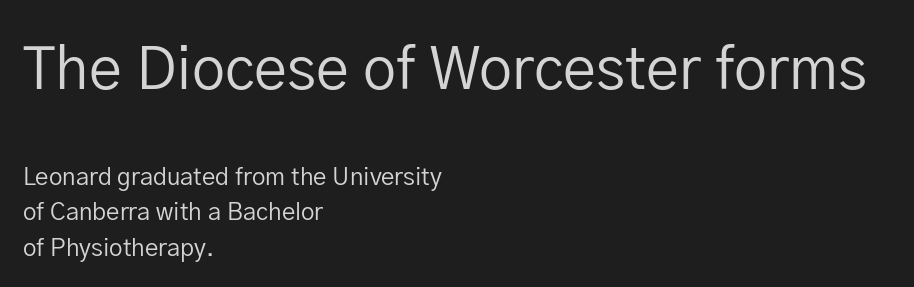
{"serif": "no", "italic": "no", "bold": "no", "weight": "regular", "width": "normal", "stroke_contrast": "low", "x_height": "medium", "monospaced": "no", "underline": "no", "align": "left", "line_spacing": "normal", "line_spacing_ratio": 1.48, "letter_spacing": "normal", "letter_spacing_em": 0.0, "larger_block": "first", "size_ratio": 2.46, "glyph_px": 59}
